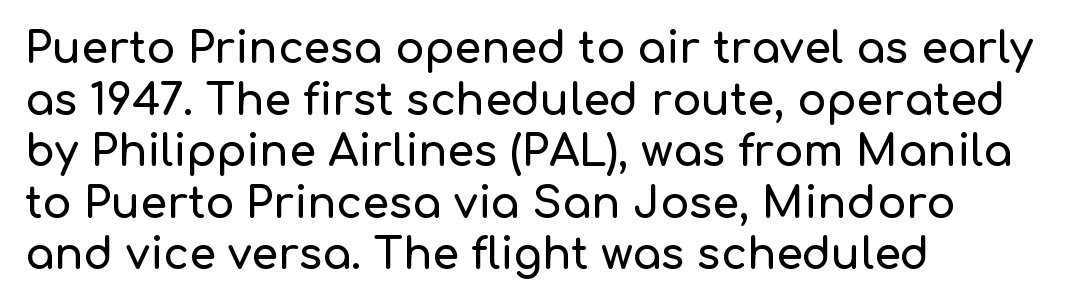
The image shows 43 px sans-serif type, upright; set left-aligned, line spacing 1.2x, normal letter spacing, not underlined; low stroke contrast and a medium x-height.
